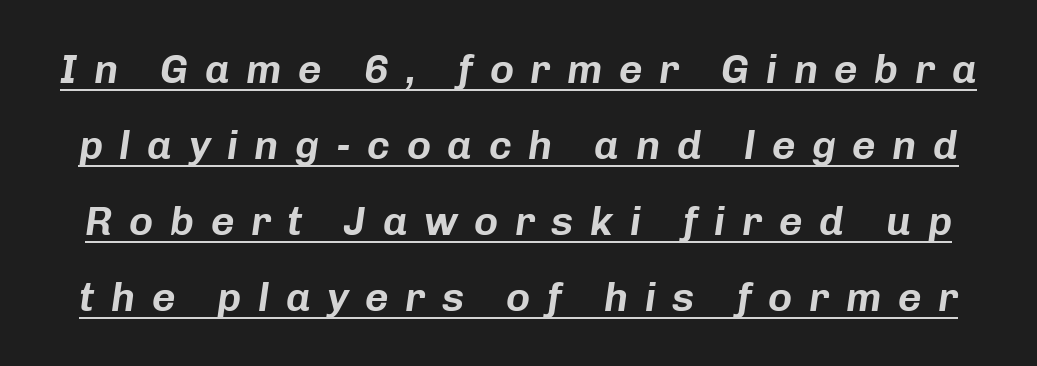
The image shows 41 px text type, italic (leaning right); set line spacing 1.85x, unusually wide letter spacing (+0.4 em), underlined; low stroke contrast and a medium x-height.
